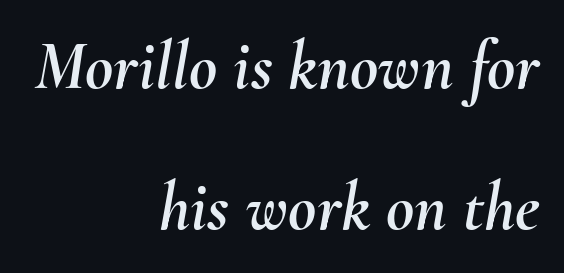
The image shows 69 px text type, italic (leaning right); set right-aligned, loose line spacing (2.04x), normal letter spacing, not underlined; medium stroke contrast and a small x-height.
